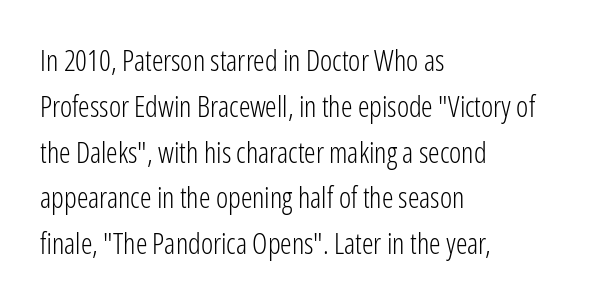
{"serif": "no", "italic": "no", "bold": "no", "weight": "light", "width": "condensed", "stroke_contrast": "low", "x_height": "medium", "monospaced": "no", "underline": "no", "align": "left", "line_spacing": "normal", "line_spacing_ratio": 1.58, "letter_spacing": "normal", "letter_spacing_em": 0.0, "glyph_px": 29}
